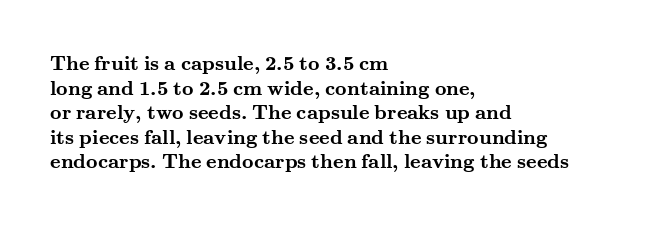
The foot of each line stays bare and open. The letters are bold, with thick, heavy strokes. The letters stand straight up with perfectly vertical stems. Compared with typical body copy, the letter spacing here is the same. These lines stack with their left ends in a neat column.
